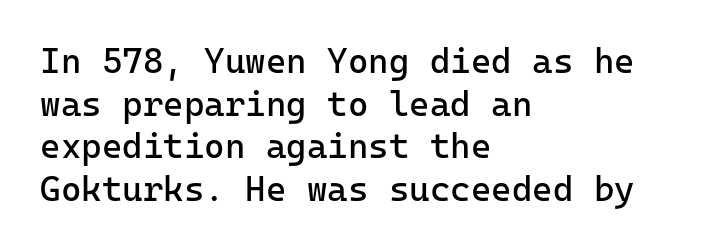
Q: Is the text bold? A: No.
Q: Is the text italic (slanted)? A: No, it is upright.
Q: Is the typeface a serif or a sans-serif typeface? A: Sans-serif.
Q: Is the text underlined? A: No.
Q: How is the paragraph aligned? A: Left-aligned.
Q: Is the spacing between letters normal or unusually wide? A: Normal.
Q: Width (condensed, normal, or wide)? A: Normal.
Q: Stroke contrast? A: Low.
Q: x-height? A: Medium.
Q: Monospaced? A: Yes.
